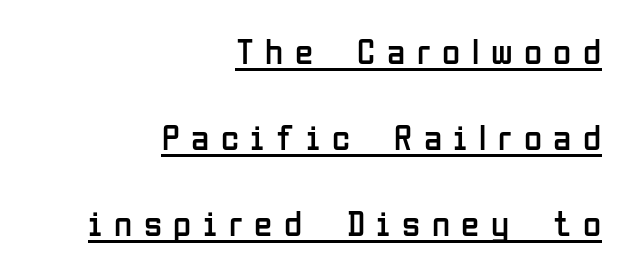
{"serif": "no", "italic": "no", "bold": "no", "weight": "regular", "width": "condensed", "stroke_contrast": "low", "x_height": "medium", "monospaced": "no", "underline": "yes", "align": "right", "line_spacing": "loose", "line_spacing_ratio": 2.32, "letter_spacing": "wide", "letter_spacing_em": 0.31, "glyph_px": 37}
